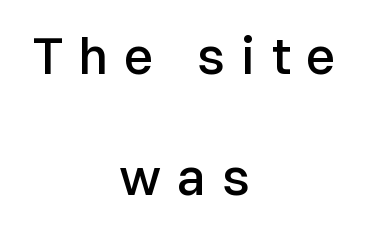
Do the characters align in a grid? No, the font is proportional. The foot of each line stays bare and open. A somewhat darkened texture: the type is semibold rather than bold. The typeface chosen for these lines omits serifs.
